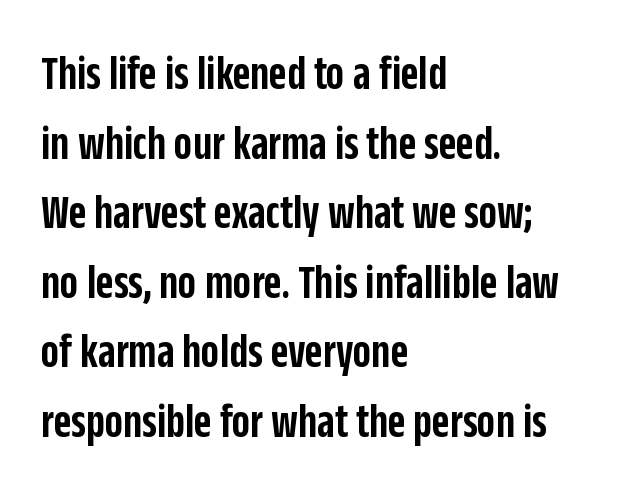
Q: Is the text bold? A: Semi-bold.
Q: Is the text italic (slanted)? A: No, it is upright.
Q: Is the typeface a serif or a sans-serif typeface? A: Sans-serif.
Q: Is the text underlined? A: No.
Q: How is the paragraph aligned? A: Left-aligned.
Q: Is the spacing between letters normal or unusually wide? A: Normal.
Q: Is the spacing between lines tight, normal or loose? A: Normal.
Q: Width (condensed, normal, or wide)? A: Condensed.
Q: Stroke contrast? A: Low.
Q: x-height? A: Large.
Q: Monospaced? A: No.
